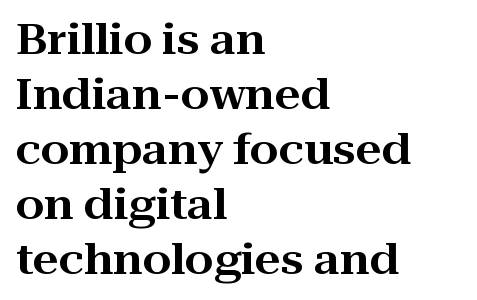
A normal amount of white space separates one row of letters from the next. Words float on clear page, feet unadorned. Posture: vertical. The letters sit at their default tracking, neither squeezed nor spread.
